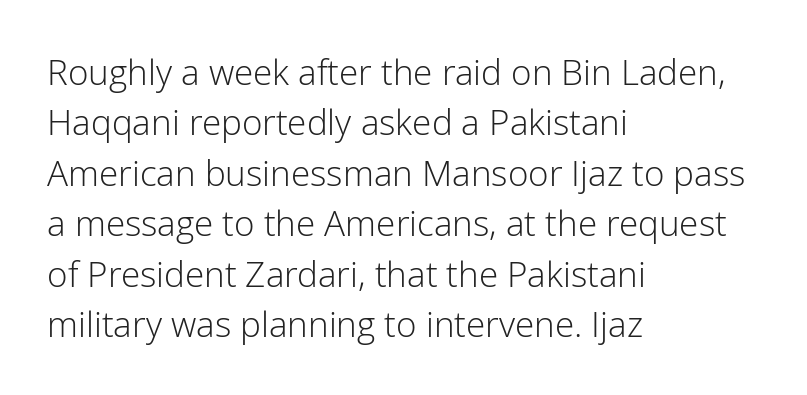
Nothing unusual about the tracking: characters are spaced as the font intends. Style check: upright. Typographically, this falls in the sans-serif category. The letters advance in unequal steps, a hallmark of proportional type.
